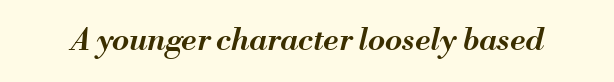
A bit beefed up — I'd call it semibold rather than bold. The line texture is even and compact thanks to regular tracking. It's the slanting kind of type. A clean baseline with only descenders dipping below it. Here the designer chose a conventional face with non-uniform glyph widths.
